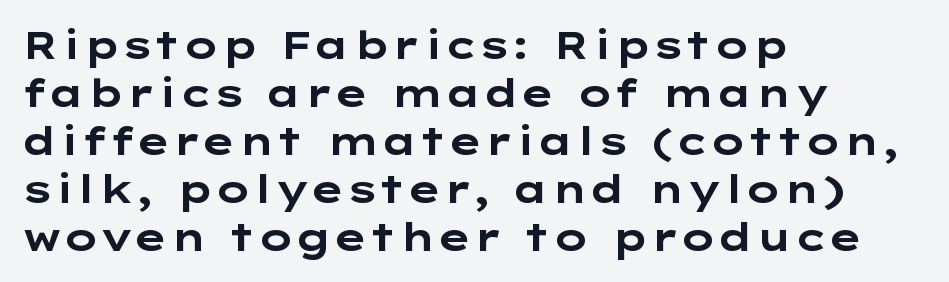
{"serif": "no", "italic": "no", "bold": "yes", "weight": "bold", "width": "wide", "stroke_contrast": "low", "x_height": "medium", "underline": "no", "align": "left", "line_spacing": "normal", "line_spacing_ratio": 1.26, "letter_spacing": "normal", "letter_spacing_em": 0.0, "glyph_px": 38}
